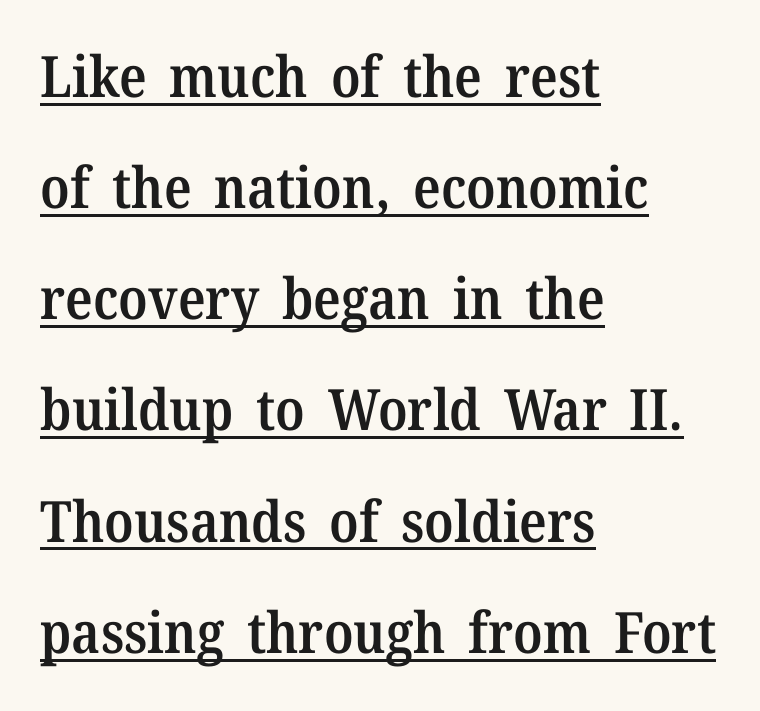
{"serif": "yes", "italic": "no", "bold": "semi", "weight": "semibold", "width": "normal", "stroke_contrast": "medium", "x_height": "medium", "monospaced": "no", "underline": "yes", "align": "left", "line_spacing": "loose", "line_spacing_ratio": 1.95, "letter_spacing": "normal", "letter_spacing_em": 0.0, "glyph_px": 57}
